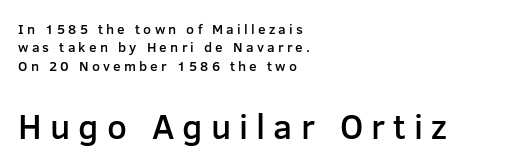
Is this a fixed-width face? No — the glyphs have proportional, varying widths. The space directly below the letters is spotless. Reading down the column, the eye jumps a familiar distance to each next line. Caption: upper text group reduced, lower text group enlarged. Look at the bottom of the vertical strokes: they stop flat, with no serifs.
